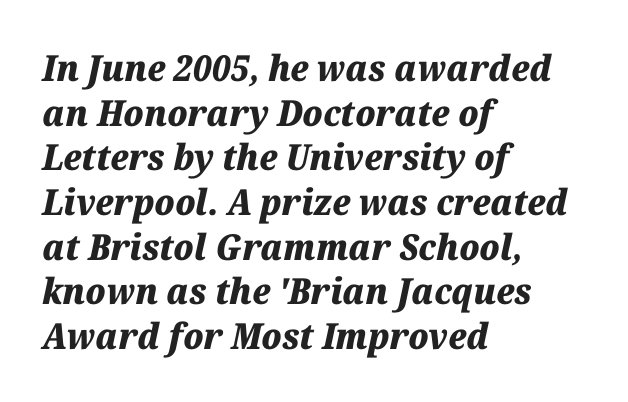
Q: Is the text bold? A: Yes.
Q: Is the text italic (slanted)? A: Yes, it leans right by about 12 degrees.
Q: Is the text underlined? A: No.
Q: How is the paragraph aligned? A: Left-aligned.
Q: Is the spacing between letters normal or unusually wide? A: Normal.
Q: Width (condensed, normal, or wide)? A: Normal.
Q: Stroke contrast? A: Medium.
Q: x-height? A: Medium.
Q: Monospaced? A: No.
